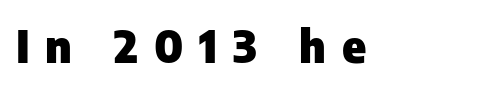
The image shows 45 px heavy sans-serif type, upright; set unusually wide letter spacing (+0.35 em), not underlined; low stroke contrast and a medium x-height.
